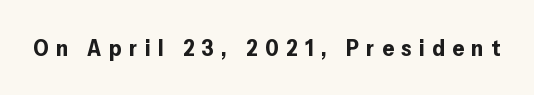
This sample uses an upright cut, with every glyph sitting square on the baseline. Unmarked baselines from the first word to the last. Spacing between characters has been opened up far beyond the box default. How heavy is the stroke? Heavy — this is a bold.
